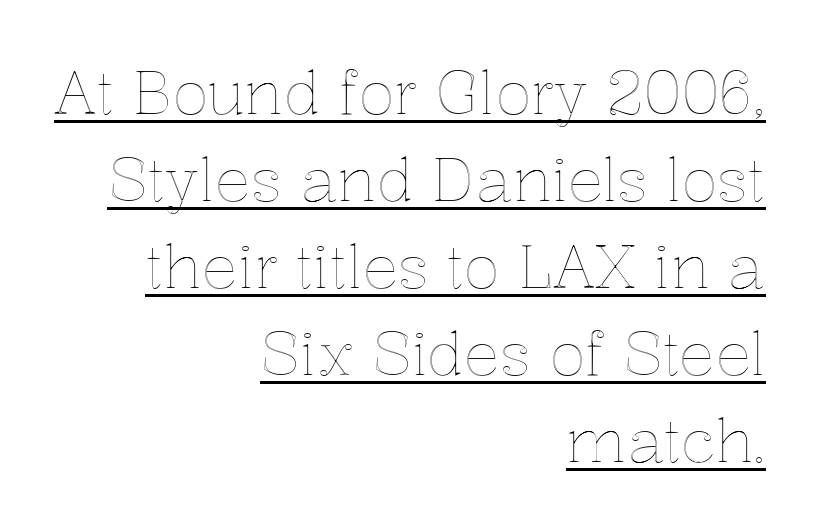
The image shows 60 px text type, upright; set right-aligned, normal line spacing (1.45x), normal letter spacing, underlined; a medium x-height.
